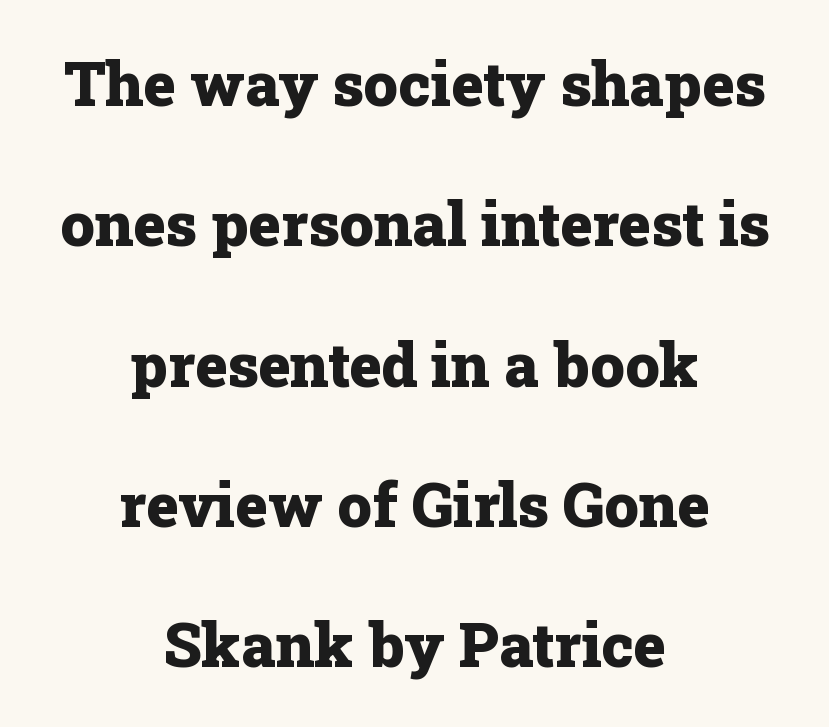
The image shows 61 px heavy serif type, upright; set centered, loose line spacing (2.3x), normal letter spacing, not underlined; low stroke contrast and a medium x-height.
